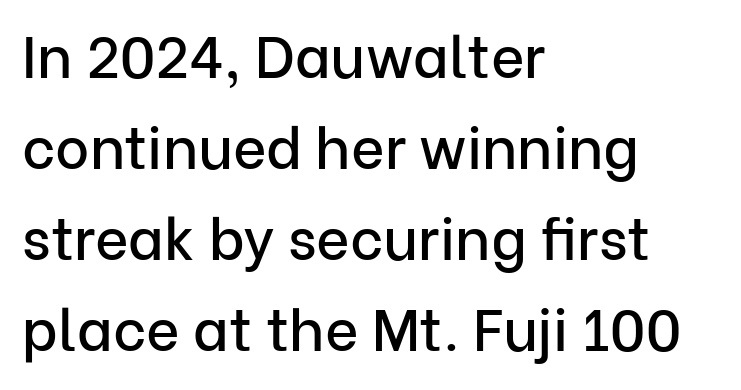
The image shows 58 px sans-serif type, upright; set left-aligned, normal line spacing (1.57x), normal letter spacing, not underlined; low stroke contrast and a medium x-height.
